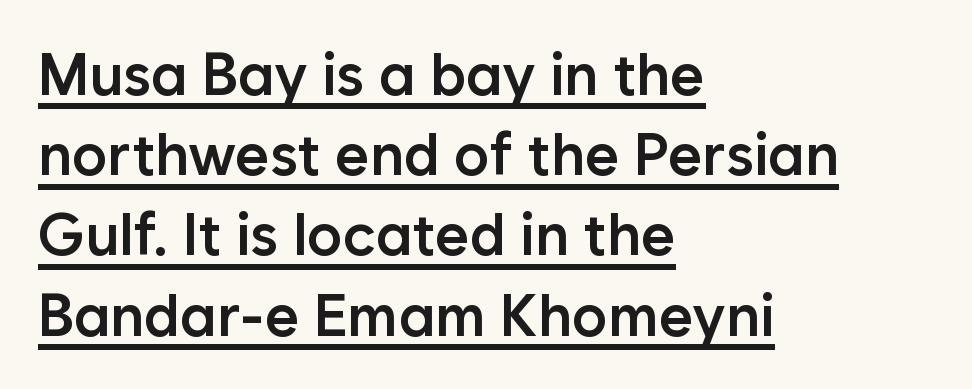
Tracking value appears to be zero — textbook default spacing. A typesetter would call this proportional, since set widths differ per character. The letters stand straight up with perfectly vertical stems. A typesetter would label this face a sans.
